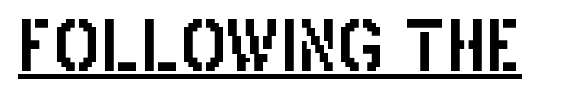
Nothing unusual about the tracking: characters are spaced as the font intends. Examine the stroke ends and you'll find no serifs. These lines are rendered in a variable-pitch font. Every stem runs plumb, perpendicular to the baseline. Underline: present.
